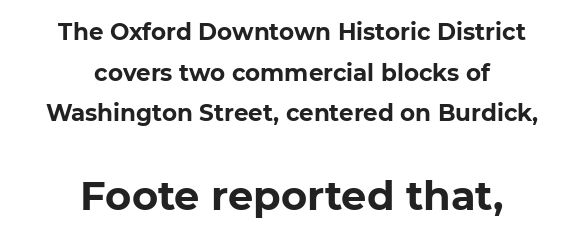
{"serif": "no", "italic": "no", "bold": "yes", "weight": "bold", "width": "normal", "stroke_contrast": "low", "x_height": "medium", "monospaced": "no", "underline": "no", "align": "center", "line_spacing_ratio": 1.77, "letter_spacing": "normal", "letter_spacing_em": 0.0, "larger_block": "second", "size_ratio": 1.74, "glyph_px": 40}
